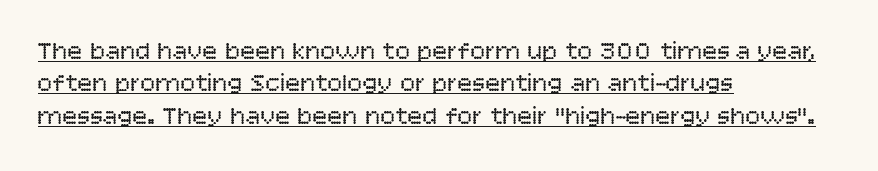
The image shows 25 px text type, upright; set left-aligned, normal line spacing (1.3x), normal letter spacing, underlined.
